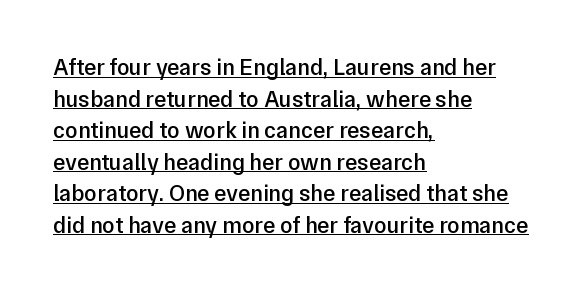
Here the glyphs are tracked normally, forming tight word shapes. This is moderately heavy type, rendered in semibold. Like a heading marked for emphasis, these lines bear an underscore. Ascenders rise straight up at ninety degrees. Casual observation: everything's shoved over to the left.
